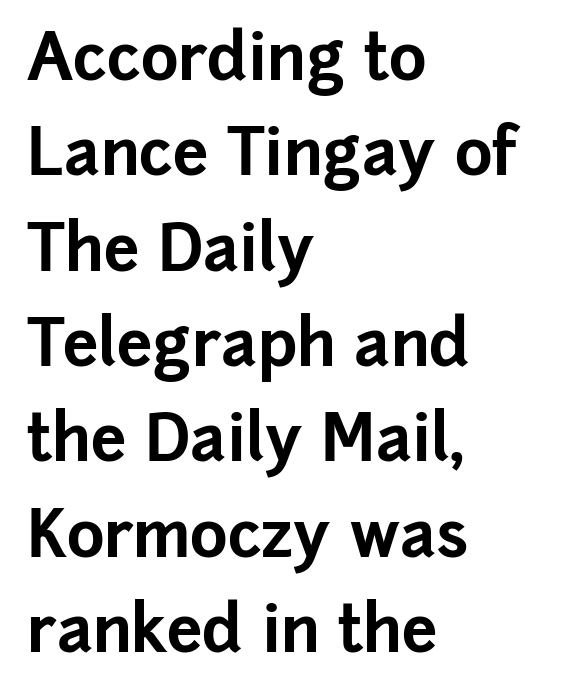
Its strokes are broad and dark, the hallmark of bold type. Look at the bottom of the vertical strokes: they stop flat, with no serifs. The passage shown has conventional tracking throughout. Character widths vary here, with narrow letters taking less room than wide ones. Descender tails drop into unmarked territory. No italicization has been applied; the sample stays upright.
